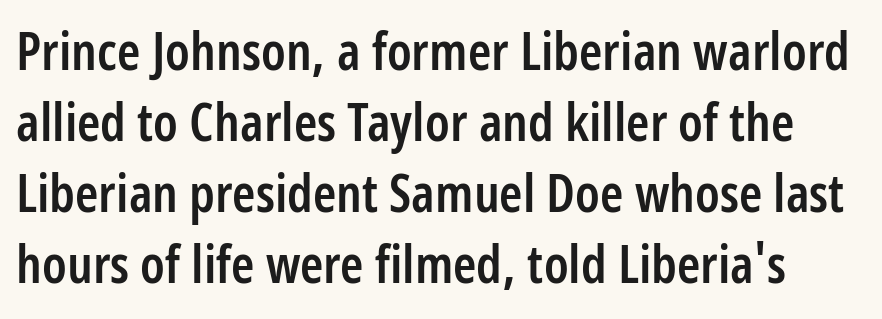
{"serif": "no", "italic": "no", "bold": "semi", "weight": "semibold", "width": "condensed", "stroke_contrast": "low", "x_height": "medium", "monospaced": "no", "underline": "no", "line_spacing": "normal", "line_spacing_ratio": 1.34, "letter_spacing": "normal", "letter_spacing_em": 0.0, "glyph_px": 53}
